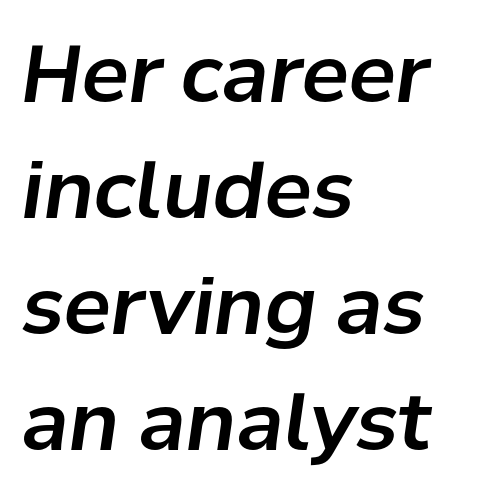
The image shows 79 px text type, italic (leaning right); set left-aligned, normal line spacing (1.47x), normal letter spacing, not underlined; low stroke contrast and a medium x-height.
